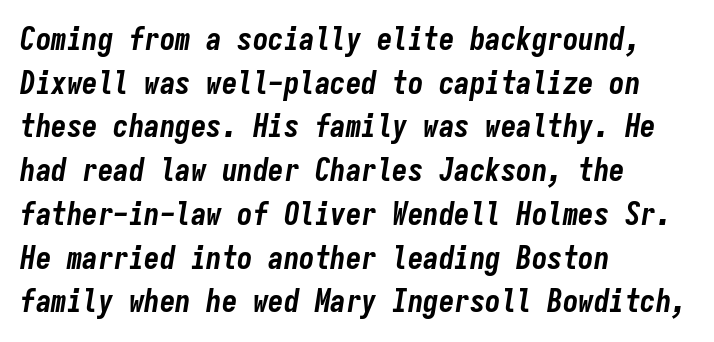
The lines are quadded left. This sample has the even, mechanical cadence of fixed-width lettering. A dark, heavy texture on the line: the type is bold. It's the slanting kind of type. Vertical spacing — default.
